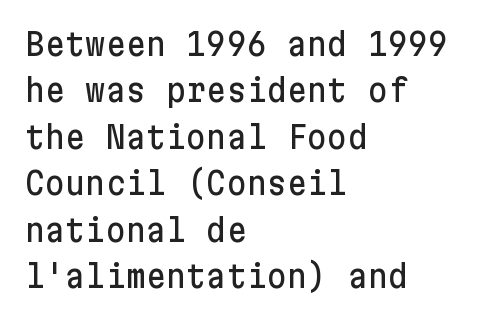
In terms of posture, this sample is upright. The area under the type is left untouched. The paragraph shown leans on its left margin. This rendering employs a face without finishing strokes, i.e., a sans-serif.
